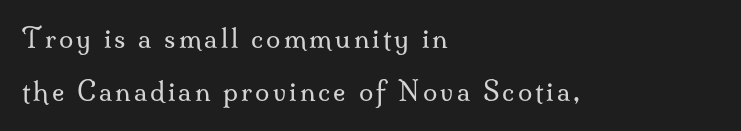
The text block is weighted toward the left margin, trailing off unevenly rightward. The weight would be labelled regular, book, light, or lighter still. Honestly, the rows look like they've been pulled way apart. No italicization has been applied; the sample stays upright. Check under the words: just untouched page.
